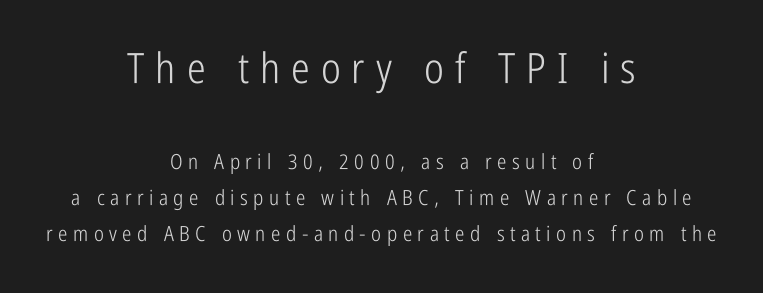
Q: Is the text bold? A: No.
Q: Is the text italic (slanted)? A: No, it is upright.
Q: Is the typeface a serif or a sans-serif typeface? A: Sans-serif.
Q: Is the text underlined? A: No.
Q: How is the paragraph aligned? A: Centered.
Q: Is the spacing between letters normal or unusually wide? A: Unusually wide.
Q: Which block of text is set in a larger size, the first (top) or the second (bottom)? A: The first (top) one.
Q: Width (condensed, normal, or wide)? A: Condensed.
Q: Stroke contrast? A: Low.
Q: x-height? A: Medium.
Q: Monospaced? A: No.
